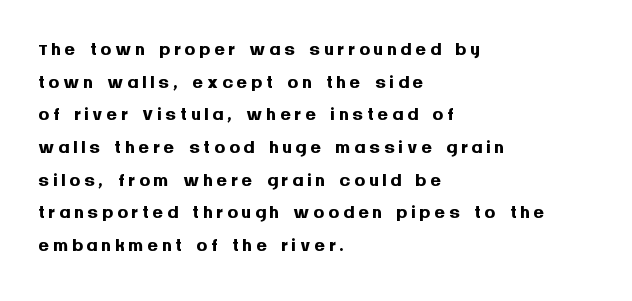
{"italic": "no", "bold": "yes", "underline": "no", "align": "left", "line_spacing_ratio": 1.21, "glyph_px": 27}
